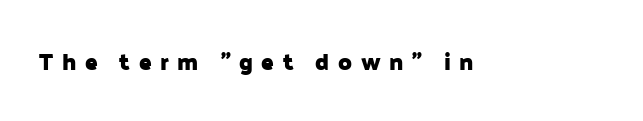
{"italic": "no", "bold": "yes", "underline": "no", "letter_spacing": "wide", "letter_spacing_em": 0.37, "glyph_px": 23}
